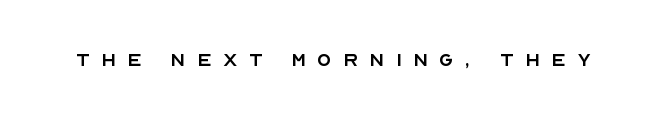
{"italic": "no", "bold": "no", "underline": "no", "letter_spacing": "wide", "letter_spacing_em": 0.5, "glyph_px": 23}
